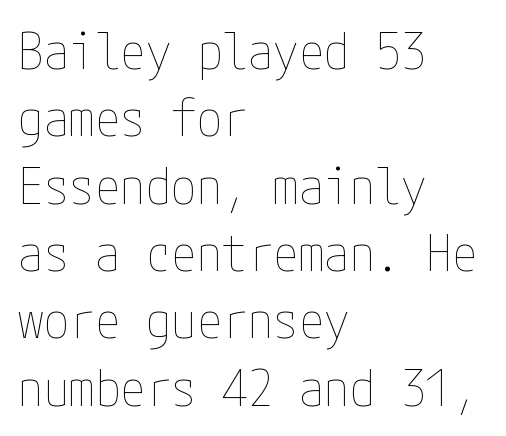
{"italic": "no", "bold": "no", "weight": "thin", "width": "condensed", "stroke_contrast": "low", "x_height": "medium", "underline": "no", "align": "left", "line_spacing": "normal", "line_spacing_ratio": 1.32, "letter_spacing": "normal", "letter_spacing_em": 0.0, "glyph_px": 51}
